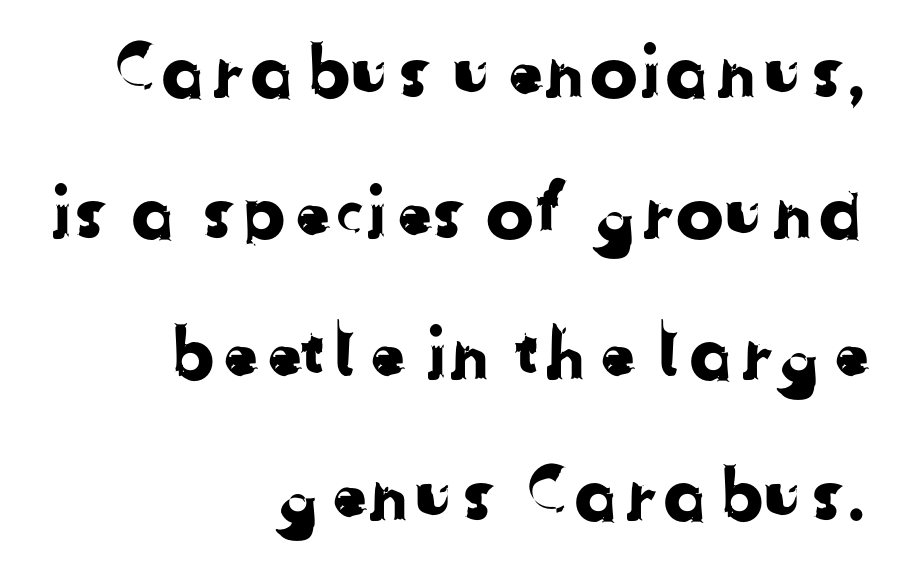
Q: Is the typeface a serif or a sans-serif typeface? A: Sans-serif.
Q: Is the text underlined? A: No.
Q: How is the paragraph aligned? A: Right-aligned.
Q: Is the spacing between letters normal or unusually wide? A: Normal.
Q: Is the spacing between lines tight, normal or loose? A: Loose.
Q: Width (condensed, normal, or wide)? A: Normal.
Q: Stroke contrast? A: Low.
Q: x-height? A: Medium.
Q: Monospaced? A: No.
